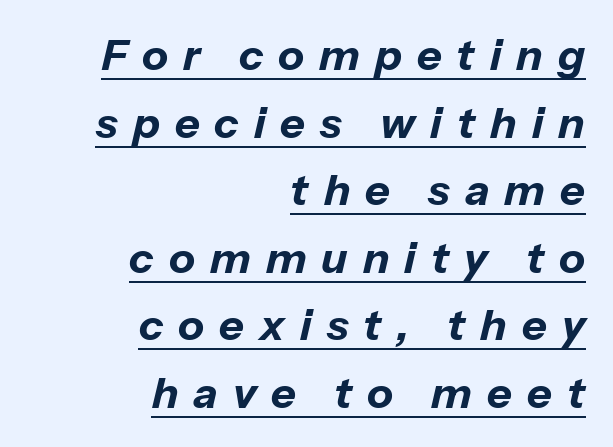
The passage shown is emphatically bold. Caption: multi-line text, flush right, ragged left. Emphasis is given by a line drawn under the lettering. The font's italic variant was chosen for this text. This sample has the flowing, uneven cadence of proportional lettering. Students, observe: this is what conventionally led text looks like.
